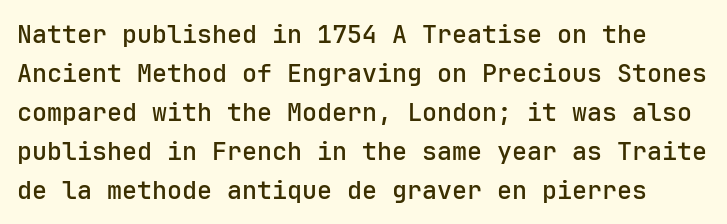
Weight: semibold (demi). Horizontal bands of white between lines are of average thickness. Nope, not italic — everything's standing straight. Default kerning and tracking; the words read as compact shapes. Clear beneath every line of the passage.
